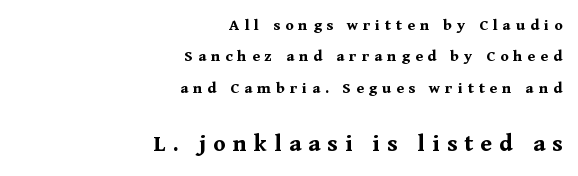
The image shows 25 px bold type, upright; set right-aligned, line spacing 1.85x, unusually wide letter spacing (+0.29 em), not underlined; the second (bottom) block is 1.47x larger.
